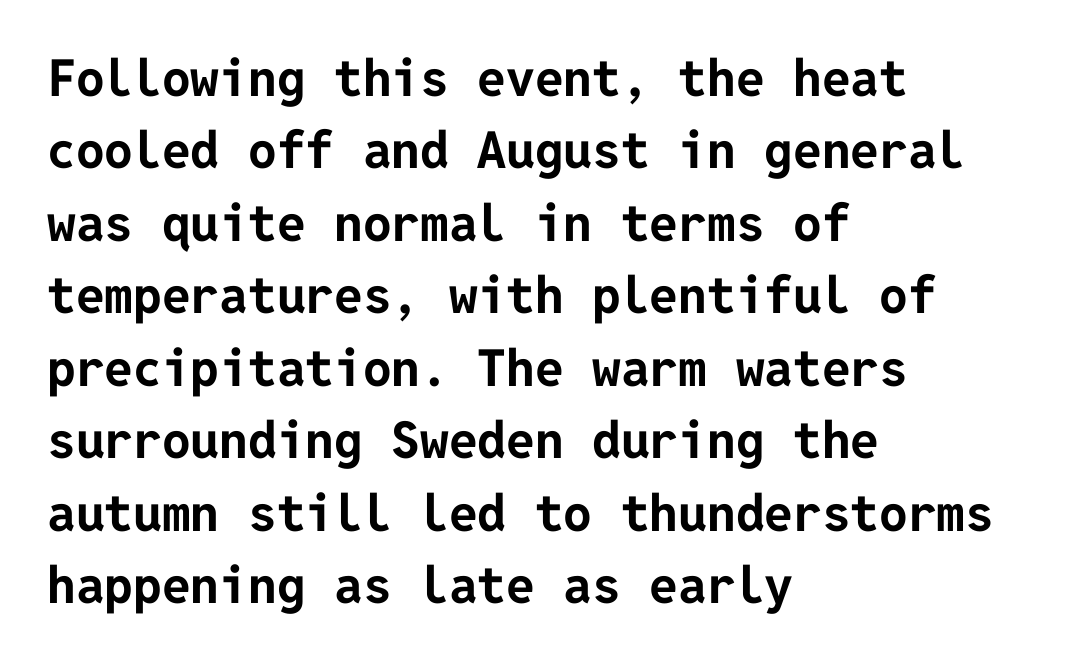
The characters look thick and weighty, a clear bold. Tracking value appears to be zero — textbook default spacing. The paragraph shown leans on its left margin. Underlining? Definitely not there.
